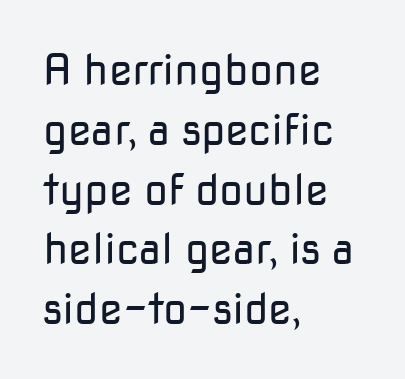
{"serif": "no", "italic": "no", "bold": "no", "weight": "regular", "width": "normal", "stroke_contrast": "low", "x_height": "medium", "monospaced": "no", "underline": "no", "align": "left", "line_spacing": "normal", "line_spacing_ratio": 1.39, "letter_spacing": "normal", "letter_spacing_em": 0.0, "glyph_px": 43}
